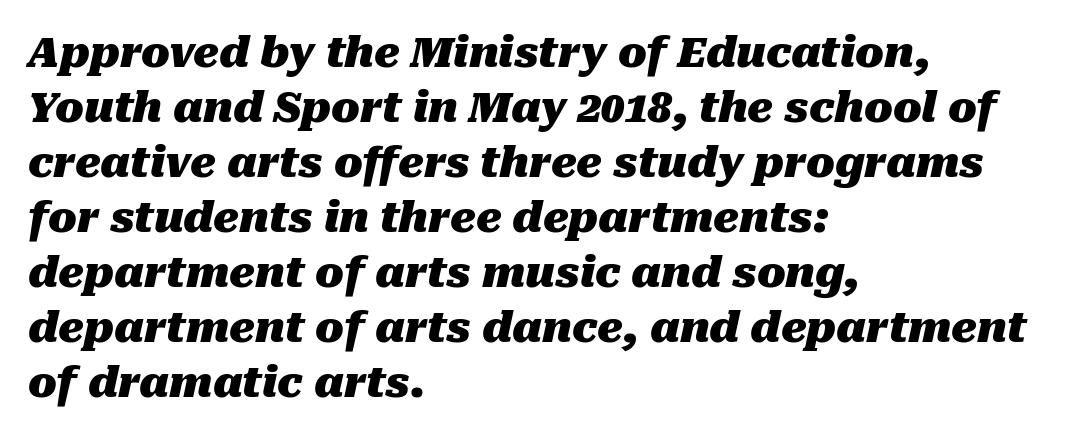
Q: Is the text bold? A: Yes.
Q: Is the text italic (slanted)? A: Yes, it leans right by about 10 degrees.
Q: Is the text underlined? A: No.
Q: How is the paragraph aligned? A: Left-aligned.
Q: Is the spacing between letters normal or unusually wide? A: Normal.
Q: Is the spacing between lines tight, normal or loose? A: Normal.
Q: Width (condensed, normal, or wide)? A: Normal.
Q: Stroke contrast? A: Medium.
Q: x-height? A: Medium.
Q: Monospaced? A: No.
